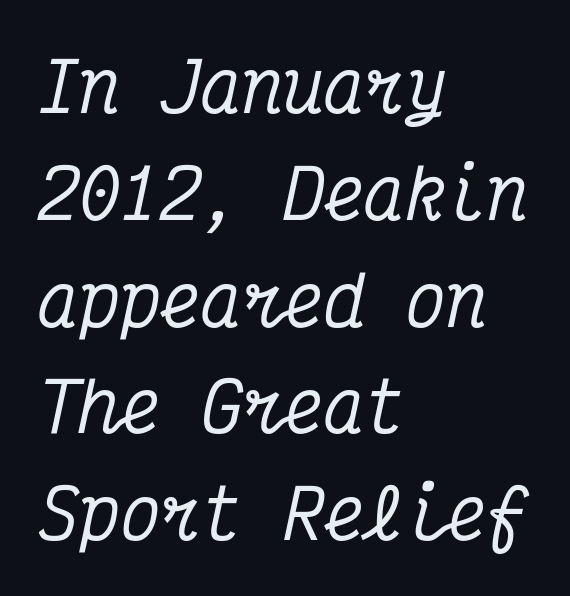
{"serif": "yes", "italic": "yes", "lean": "right", "slant_degrees": 12, "width": "condensed", "stroke_contrast": "medium", "x_height": "medium", "monospaced": "yes", "underline": "no", "align": "left", "line_spacing": "normal", "line_spacing_ratio": 1.57, "letter_spacing": "normal", "letter_spacing_em": 0.0, "glyph_px": 68}
